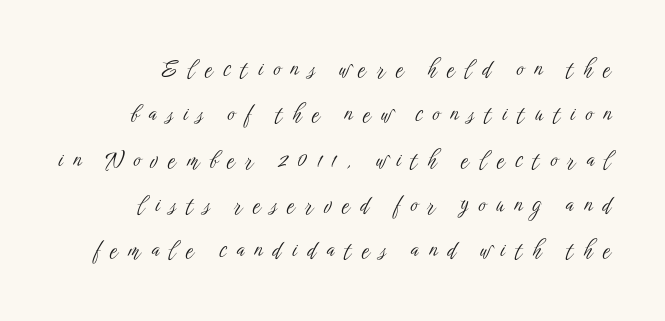
Q: Is the text bold? A: No.
Q: Is the text italic (slanted)? A: Yes.
Q: Is the text underlined? A: No.
Q: How is the paragraph aligned? A: Right-aligned.
Q: Is the spacing between letters normal or unusually wide? A: Unusually wide.
Q: Is the spacing between lines tight, normal or loose? A: Loose.
